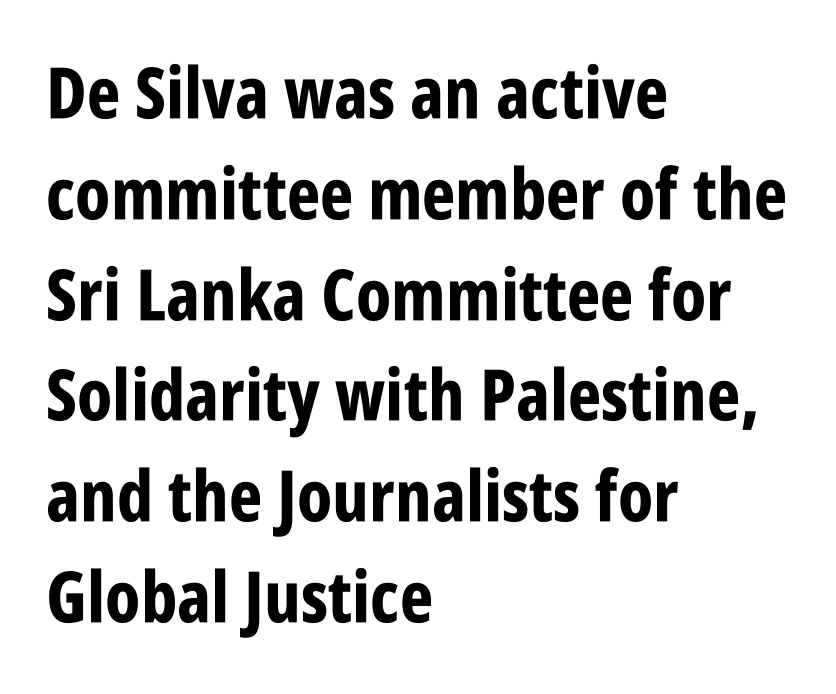
Q: Is the text bold? A: Yes.
Q: Is the text italic (slanted)? A: No, it is upright.
Q: Is the typeface a serif or a sans-serif typeface? A: Sans-serif.
Q: Is the text underlined? A: No.
Q: How is the paragraph aligned? A: Left-aligned.
Q: Is the spacing between letters normal or unusually wide? A: Normal.
Q: Is the spacing between lines tight, normal or loose? A: Normal.
Q: Width (condensed, normal, or wide)? A: Condensed.
Q: Stroke contrast? A: Low.
Q: x-height? A: Large.
Q: Monospaced? A: No.
